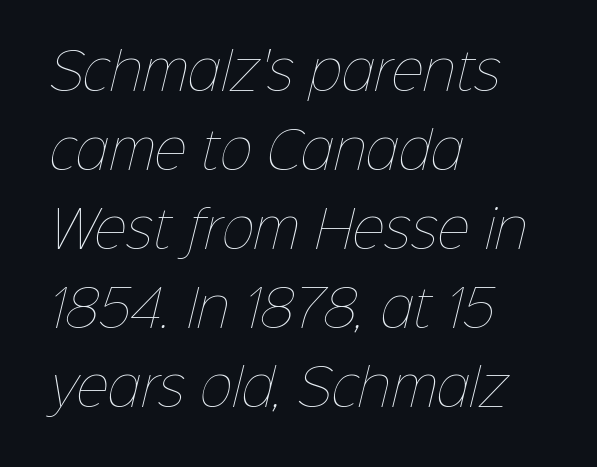
The image shows 50 px thin type; set left-aligned, normal line spacing (1.58x), normal letter spacing, not underlined; low stroke contrast and a medium x-height.
